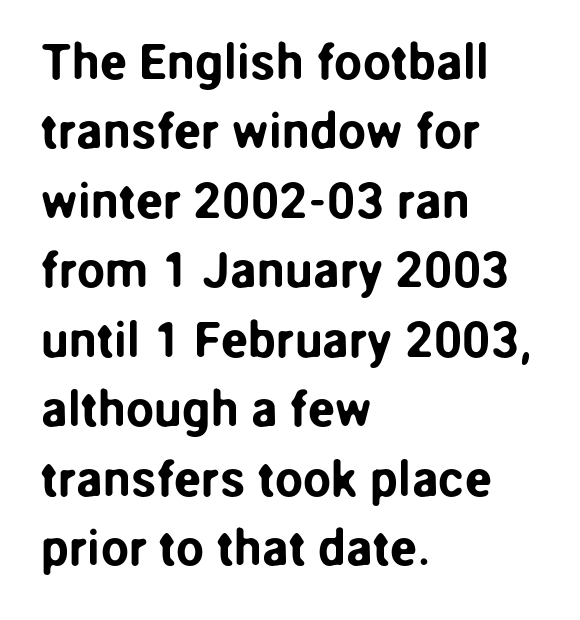
The image shows 50 px sans-serif type, upright; set left-aligned, normal line spacing (1.39x), normal letter spacing, not underlined; low stroke contrast and a medium x-height.
